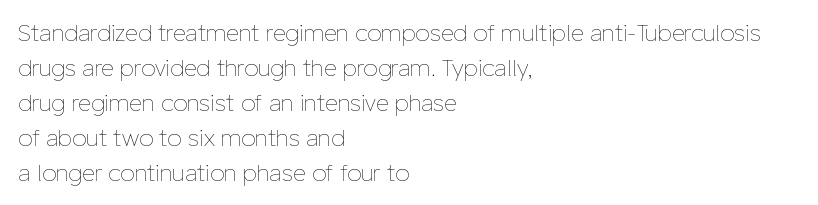
The image shows 23 px text type, upright; set left-aligned, normal line spacing (1.52x), normal letter spacing, not underlined.
